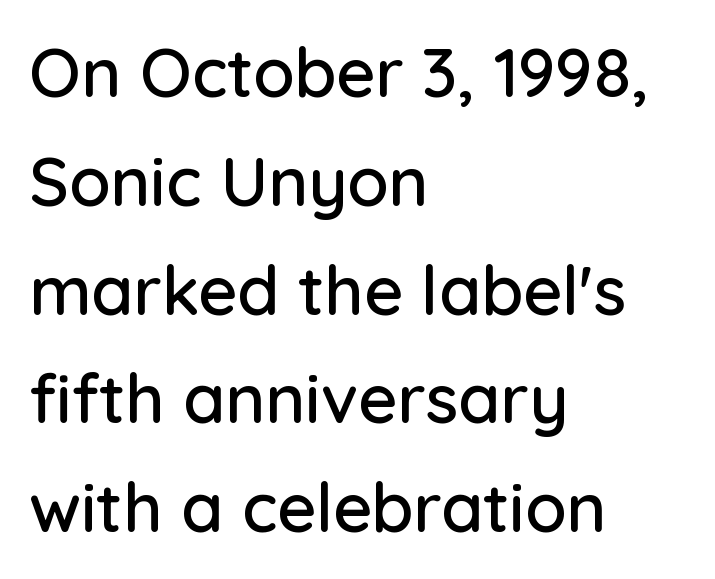
The image shows 68 px sans-serif type, upright; set left-aligned, normal line spacing (1.6x), normal letter spacing, not underlined; low stroke contrast and a medium x-height.
